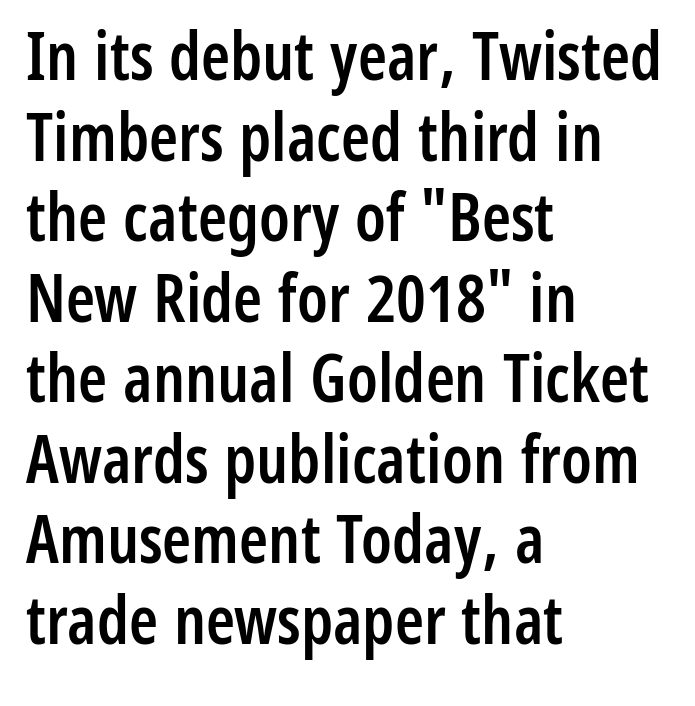
{"serif": "no", "italic": "no", "bold": "semi", "weight": "semibold", "width": "condensed", "stroke_contrast": "low", "x_height": "medium", "monospaced": "no", "underline": "no", "align": "left", "line_spacing_ratio": 1.22, "letter_spacing": "normal", "letter_spacing_em": 0.0, "glyph_px": 66}
